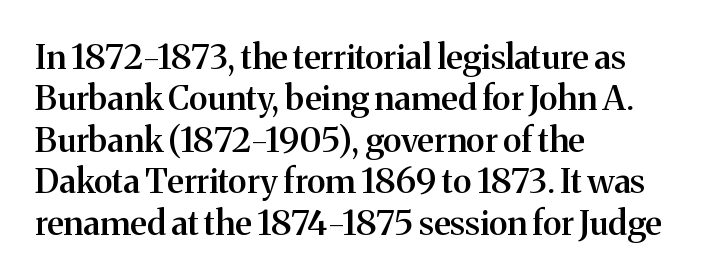
Q: Is the text bold? A: Semi-bold.
Q: Is the text italic (slanted)? A: No, it is upright.
Q: Is the typeface a serif or a sans-serif typeface? A: Serif.
Q: Is the text underlined? A: No.
Q: How is the paragraph aligned? A: Left-aligned.
Q: Is the spacing between letters normal or unusually wide? A: Normal.
Q: Width (condensed, normal, or wide)? A: Normal.
Q: Stroke contrast? A: Medium.
Q: x-height? A: Medium.
Q: Monospaced? A: No.
